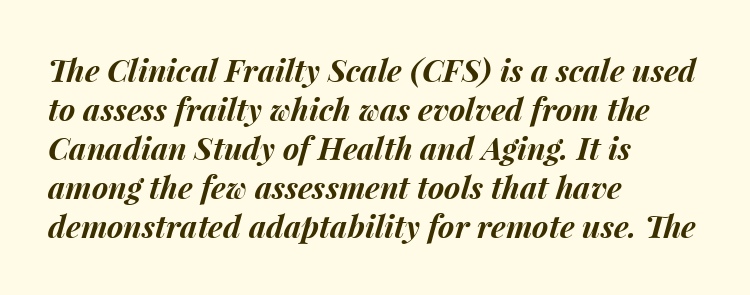
{"italic": "yes", "lean": "right", "slant_degrees": 15, "bold": "yes", "weight": "bold", "width": "normal", "stroke_contrast": "medium", "x_height": "medium", "monospaced": "no", "underline": "no", "align": "left", "line_spacing": "normal", "line_spacing_ratio": 1.26, "letter_spacing": "normal", "letter_spacing_em": 0.0, "glyph_px": 31}
